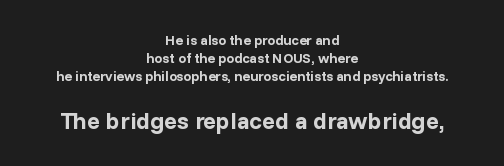
The image shows 24 px bold type, upright; set centered, normal line spacing (1.3x), normal letter spacing, not underlined; the second (bottom) block is 1.71x larger.
